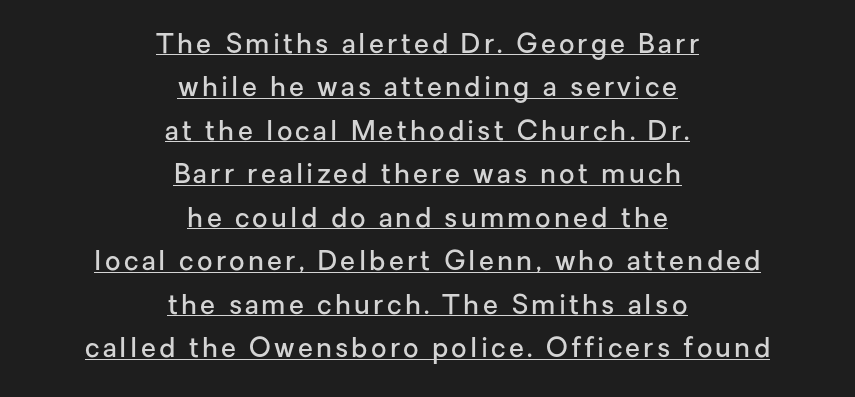
{"italic": "no", "bold": "semi", "underline": "yes", "align": "center", "line_spacing": "normal", "line_spacing_ratio": 1.61, "glyph_px": 27}
